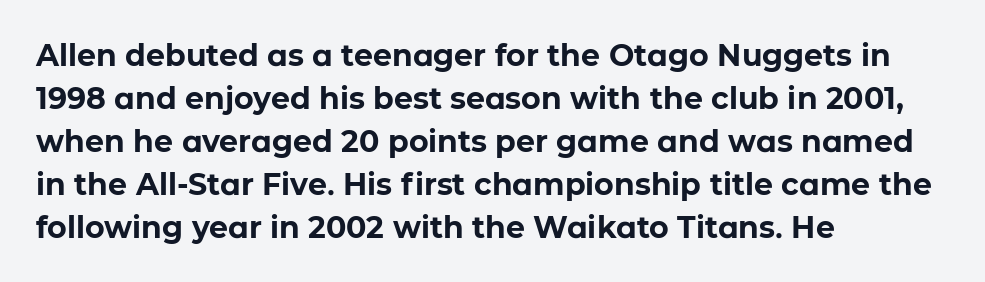
The image shows 30 px bold sans-serif type, upright; set left-aligned, normal line spacing (1.43x), normal letter spacing, not underlined; low stroke contrast and a medium x-height.
